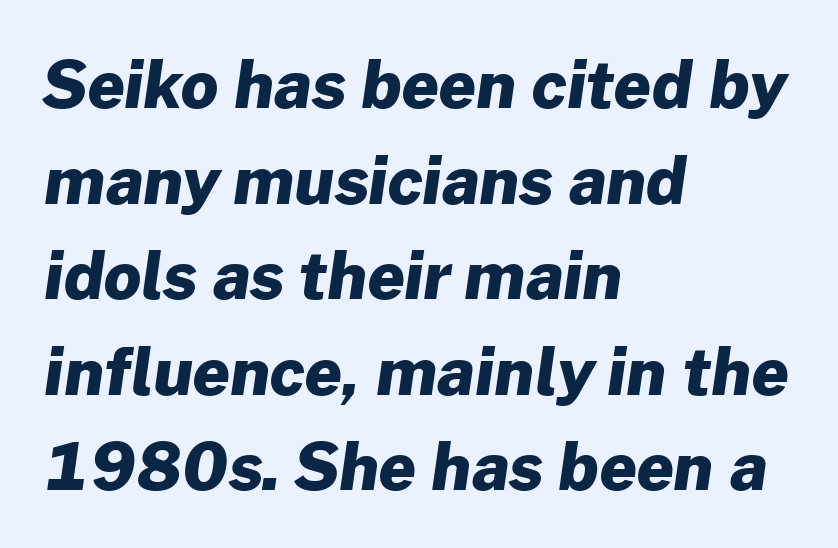
This sample has the flowing, uneven cadence of proportional lettering. The strip under each line holds only bare page. A sans-serif font was chosen for this passage. One-word summary of the alignment: left. Bold? Absolutely — the strokes are thick and heavy. The letters sit at their default tracking, neither squeezed nor spread.
